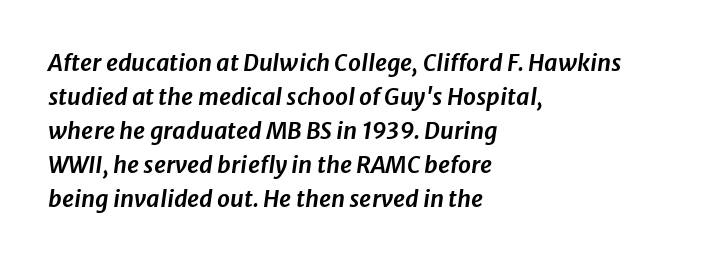
Descenders are the only things crossing below the line. Is the letter spacing exaggerated? No — it looks like the ordinary default. Looking at the ascenders, they clearly lean. Is the block centered? No — it sits flush against the left margin.
